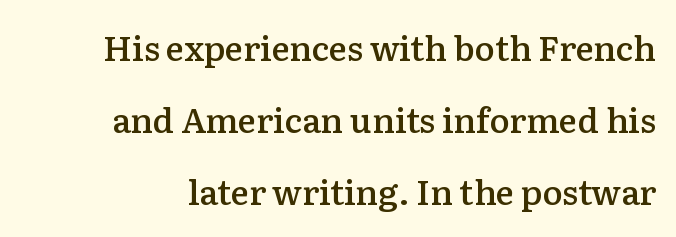
Q: Is the text bold? A: Semi-bold.
Q: Is the text italic (slanted)? A: No, it is upright.
Q: Is the typeface a serif or a sans-serif typeface? A: Serif.
Q: Is the text underlined? A: No.
Q: Is the spacing between letters normal or unusually wide? A: Normal.
Q: Is the spacing between lines tight, normal or loose? A: Loose.
Q: Width (condensed, normal, or wide)? A: Normal.
Q: Stroke contrast? A: Low.
Q: x-height? A: Medium.
Q: Monospaced? A: No.
